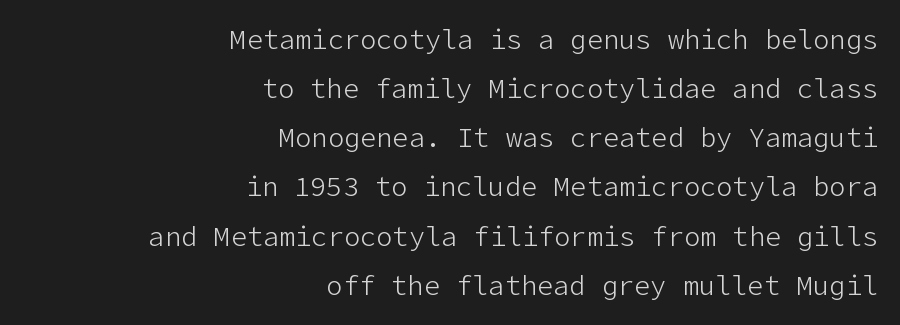
Q: Is the text bold? A: No.
Q: Is the text italic (slanted)? A: No, it is upright.
Q: Is the text underlined? A: No.
Q: How is the paragraph aligned? A: Right-aligned.
Q: Is the spacing between letters normal or unusually wide? A: Normal.
